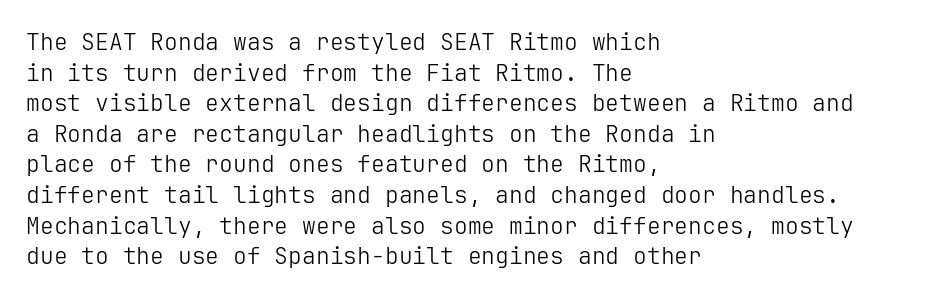
The image shows 23 px text type, upright; set left-aligned, normal line spacing (1.33x), normal letter spacing, not underlined.
